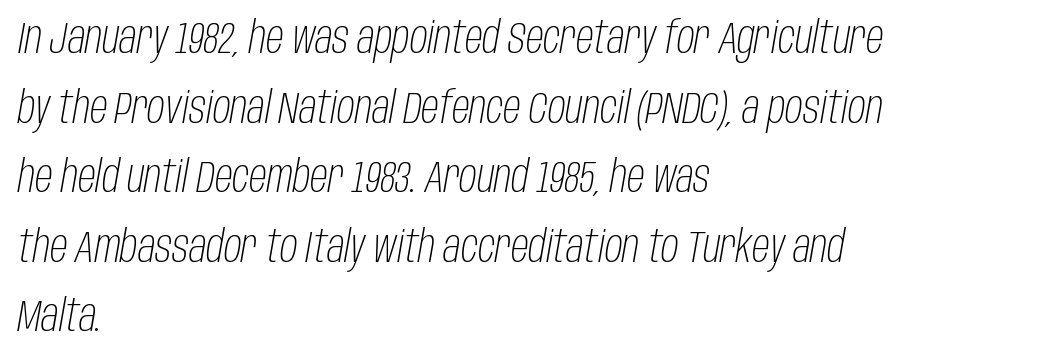
Designer's note — italics engaged. This sample keeps an unexceptional amount of space between lines. Letter spacing: default. Is the block centered? No — it sits flush against the left margin.
